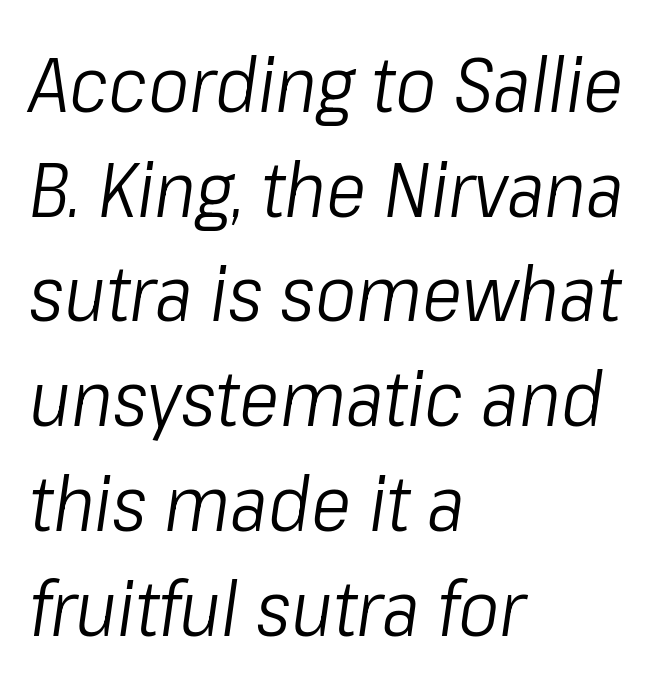
{"italic": "yes", "lean": "right", "slant_degrees": 8, "bold": "no", "weight": "light", "width": "condensed", "stroke_contrast": "low", "x_height": "medium", "monospaced": "no", "underline": "no", "align": "left", "line_spacing": "normal", "line_spacing_ratio": 1.36, "letter_spacing": "normal", "letter_spacing_em": 0.0, "glyph_px": 77}
